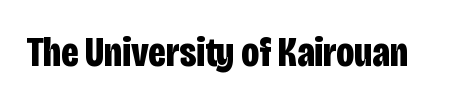
The image shows 42 px bold, condensed sans-serif type, upright; set normal letter spacing, not underlined; low stroke contrast and a large x-height.
